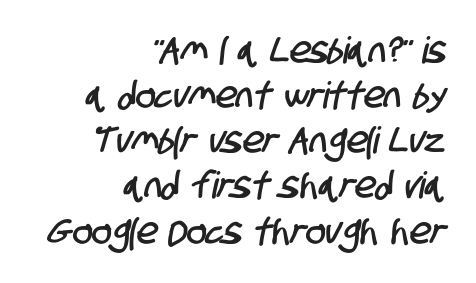
The image shows 37 px condensed sans-serif type; set right-aligned, line spacing 1.22x, normal letter spacing, not underlined; low stroke contrast and a large x-height.
